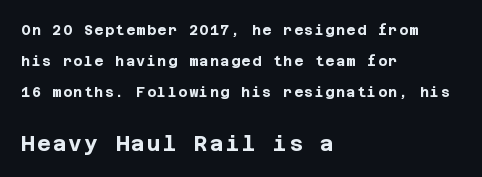
The image shows 21 px bold type, upright; set left-aligned, loose line spacing (2.21x), not underlined; the second (bottom) block is 1.5x larger.
